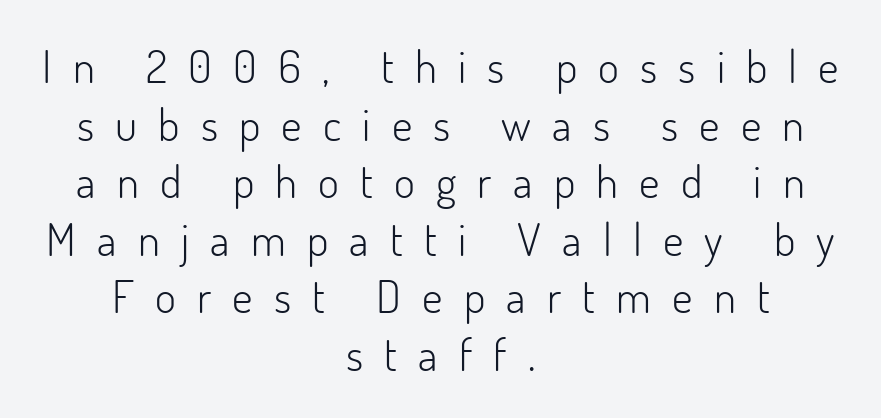
Q: Is the text bold? A: No.
Q: Is the text italic (slanted)? A: No, it is upright.
Q: Is the typeface a serif or a sans-serif typeface? A: Sans-serif.
Q: Is the text underlined? A: No.
Q: How is the paragraph aligned? A: Centered.
Q: Is the spacing between letters normal or unusually wide? A: Unusually wide.
Q: Is the spacing between lines tight, normal or loose? A: Normal.
Q: Width (condensed, normal, or wide)? A: Normal.
Q: Stroke contrast? A: Low.
Q: x-height? A: Small.
Q: Monospaced? A: No.
